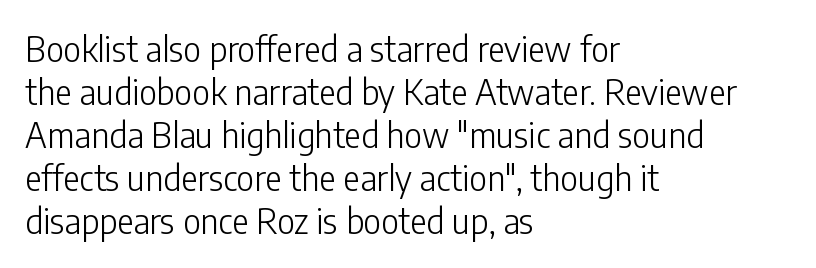
{"serif": "no", "italic": "no", "bold": "no", "weight": "light", "width": "condensed", "stroke_contrast": "low", "x_height": "medium", "monospaced": "no", "underline": "no", "align": "left", "line_spacing_ratio": 1.23, "letter_spacing": "normal", "letter_spacing_em": 0.0, "glyph_px": 35}
